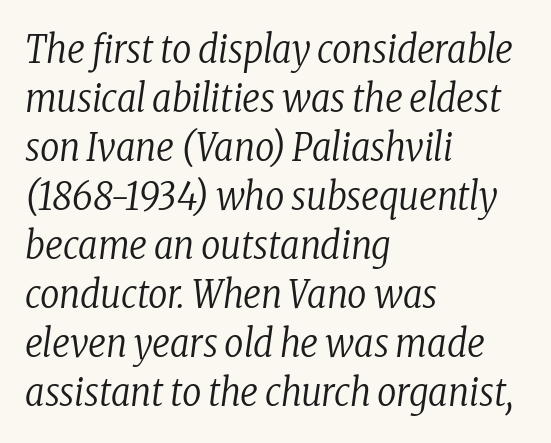
Q: Is the text bold? A: No.
Q: Is the text italic (slanted)? A: Yes, it leans right by about 8 degrees.
Q: Is the typeface a serif or a sans-serif typeface? A: Serif.
Q: Is the text underlined? A: No.
Q: How is the paragraph aligned? A: Left-aligned.
Q: Is the spacing between letters normal or unusually wide? A: Normal.
Q: Is the spacing between lines tight, normal or loose? A: Normal.
Q: Width (condensed, normal, or wide)? A: Condensed.
Q: Stroke contrast? A: Low.
Q: x-height? A: Medium.
Q: Monospaced? A: No.
